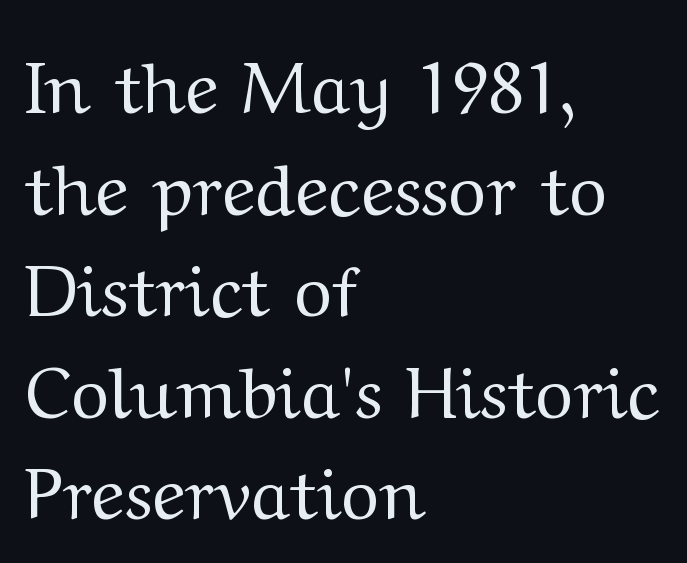
Nobody drew a line under any word here. Italic? Not at all — the glyphs are vertical. This rendering uses left alignment, leaving the right contour irregular. The letterforms sit at book weight or below. Character widths vary here, with narrow letters taking less room than wide ones.
